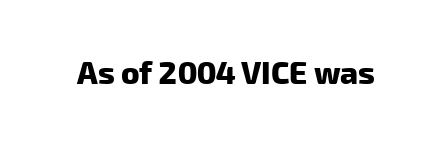
Q: Is the text bold? A: Yes.
Q: Is the typeface a serif or a sans-serif typeface? A: Sans-serif.
Q: Is the text underlined? A: No.
Q: Is the spacing between letters normal or unusually wide? A: Normal.
Q: Width (condensed, normal, or wide)? A: Normal.
Q: Stroke contrast? A: Low.
Q: x-height? A: Medium.
Q: Monospaced? A: No.
